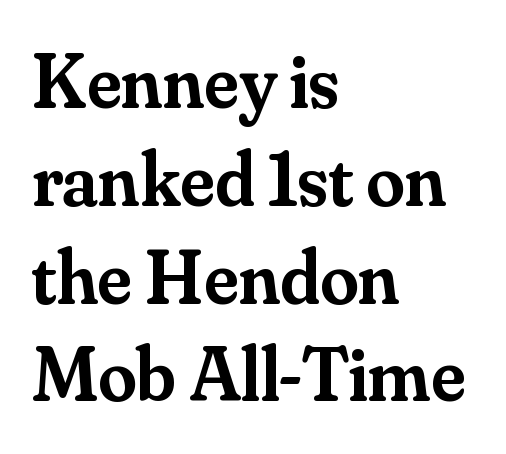
Q: Is the text bold? A: Semi-bold.
Q: Is the text italic (slanted)? A: No, it is upright.
Q: Is the typeface a serif or a sans-serif typeface? A: Serif.
Q: Is the text underlined? A: No.
Q: How is the paragraph aligned? A: Left-aligned.
Q: Is the spacing between letters normal or unusually wide? A: Normal.
Q: Is the spacing between lines tight, normal or loose? A: Normal.
Q: Width (condensed, normal, or wide)? A: Normal.
Q: Stroke contrast? A: Medium.
Q: x-height? A: Small.
Q: Monospaced? A: No.
